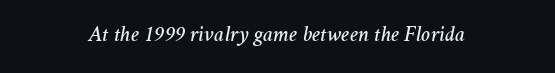
Descenders hang freely into open space. Default kerning and tracking; the words read as compact shapes. The passage is arranged like a title page — every line centered. You can tell it's italic because the verticals aren't actually vertical.
